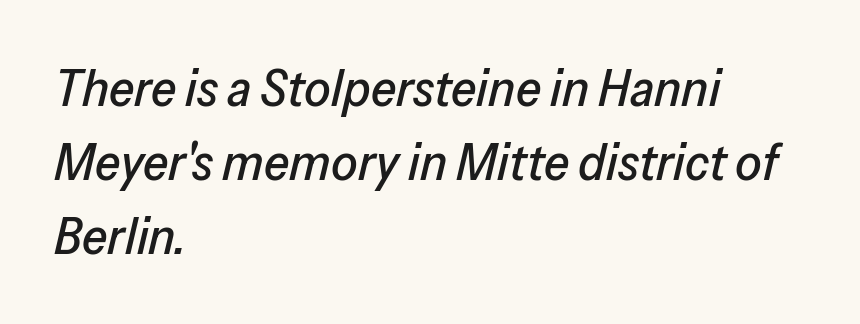
Honestly, there is no underline to notice here at all. In terms of letterspacing, this is plain default setting. It's the slanting kind of type. Normally led — the rows are evenly, conventionally spaced. The face used here is proportionally spaced, like ordinary book or web type.
